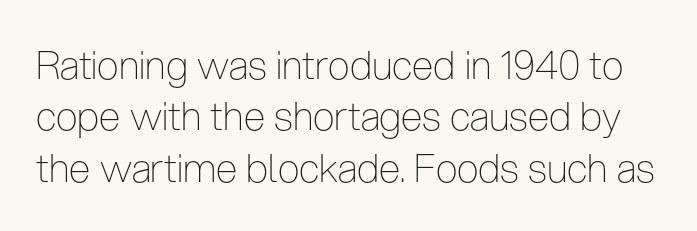
The image shows 39 px thin, condensed sans-serif type, upright; set normal line spacing (1.32x), normal letter spacing, not underlined; low stroke contrast and a medium x-height.
